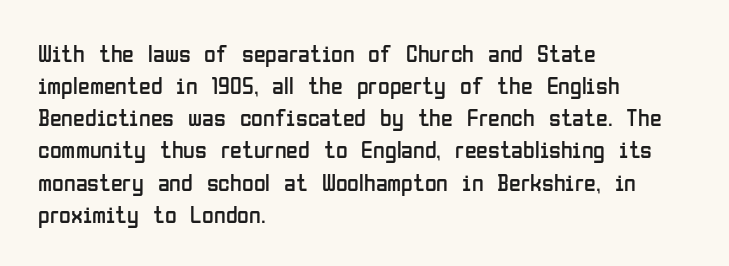
The strip under each line holds only bare page. You could call the tracking neutral — neither tight nor loose. Where is the straight margin? On the left. Upright lettering throughout. The weight tops out at a normal text grade.
